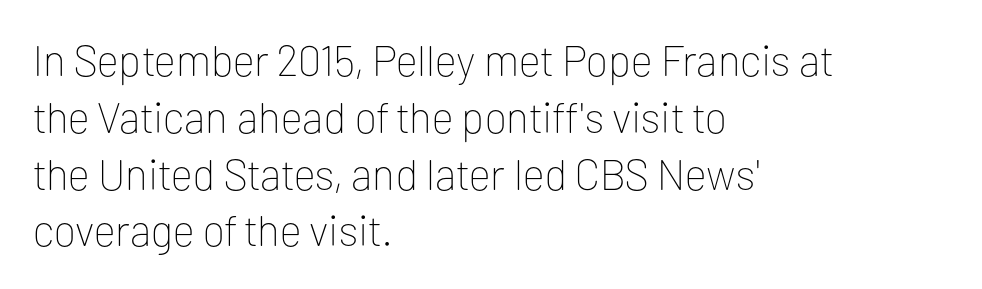
Q: Is the text bold? A: No.
Q: Is the text italic (slanted)? A: No, it is upright.
Q: Is the typeface a serif or a sans-serif typeface? A: Sans-serif.
Q: Is the text underlined? A: No.
Q: How is the paragraph aligned? A: Left-aligned.
Q: Is the spacing between letters normal or unusually wide? A: Normal.
Q: Is the spacing between lines tight, normal or loose? A: Normal.
Q: Width (condensed, normal, or wide)? A: Normal.
Q: Stroke contrast? A: Low.
Q: x-height? A: Medium.
Q: Monospaced? A: No.
